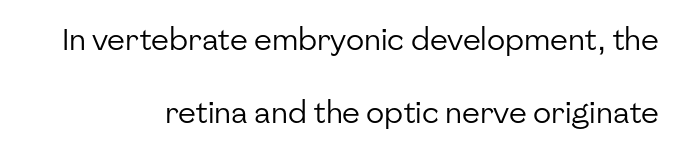
Q: Is the text bold? A: No.
Q: Is the text italic (slanted)? A: No, it is upright.
Q: Is the typeface a serif or a sans-serif typeface? A: Sans-serif.
Q: Is the text underlined? A: No.
Q: How is the paragraph aligned? A: Right-aligned.
Q: Is the spacing between letters normal or unusually wide? A: Normal.
Q: Is the spacing between lines tight, normal or loose? A: Loose.
Q: Width (condensed, normal, or wide)? A: Normal.
Q: Stroke contrast? A: Low.
Q: x-height? A: Medium.
Q: Monospaced? A: No.
